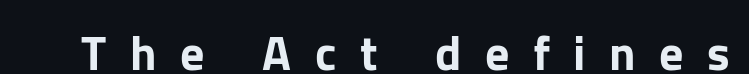
{"serif": "no", "italic": "no", "width": "normal", "stroke_contrast": "low", "x_height": "medium", "monospaced": "no", "underline": "no", "letter_spacing": "wide", "letter_spacing_em": 0.49, "glyph_px": 48}
